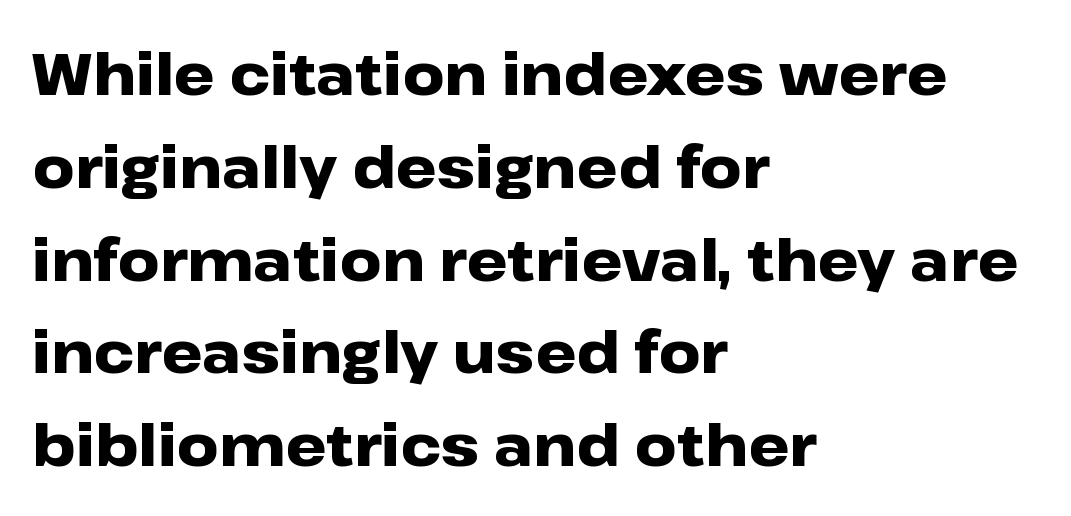
The image shows 58 px heavy, wide sans-serif type, upright; set left-aligned, normal line spacing (1.6x), normal letter spacing, not underlined; low stroke contrast and a medium x-height.
